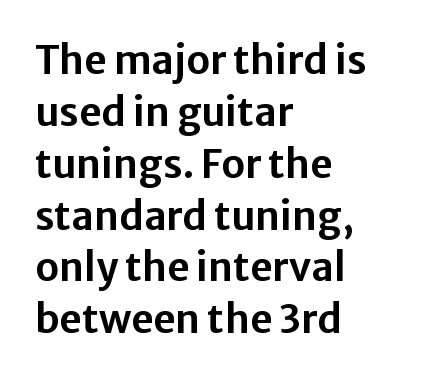
{"serif": "no", "italic": "no", "width": "normal", "stroke_contrast": "low", "x_height": "medium", "monospaced": "no", "underline": "no", "align": "left", "line_spacing": "normal", "line_spacing_ratio": 1.33, "letter_spacing": "normal", "letter_spacing_em": 0.0, "glyph_px": 39}
